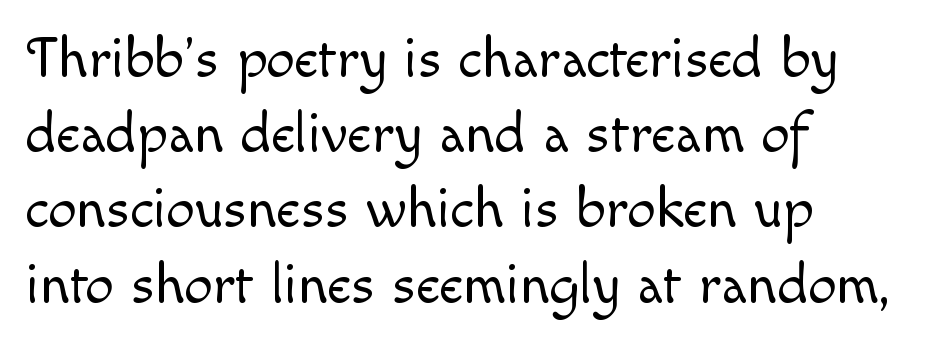
The image shows 57 px light type, upright; set left-aligned, normal line spacing (1.32x), normal letter spacing, not underlined; a small x-height.
